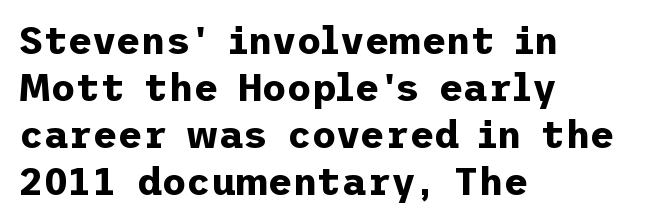
The image shows 38 px bold sans-serif type, upright; set left-aligned, line spacing 1.24x, normal letter spacing, not underlined; low stroke contrast and a medium x-height.
